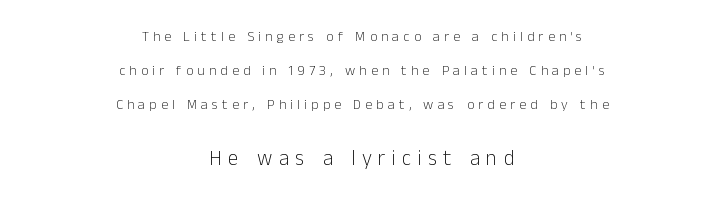
Is the type heavy? It reads as light-to-regular instead. The type sits square on the baseline with zero lean. Unmarked baselines from the first word to the last. These lines stack symmetrically, like a column narrowing and widening about its center.
